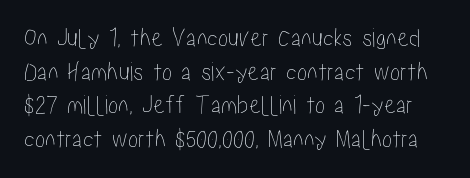
Default kerning and tracking; the words read as compact shapes. Underlining? Definitely not there. The line-height multiplier appears to be the usual default. This is roman type, the default non-slanted kind.
